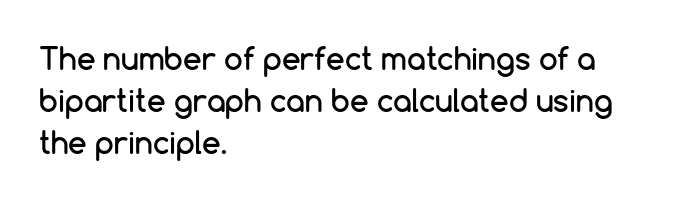
Q: Is the text italic (slanted)? A: No, it is upright.
Q: Is the typeface a serif or a sans-serif typeface? A: Sans-serif.
Q: Is the text underlined? A: No.
Q: How is the paragraph aligned? A: Left-aligned.
Q: Is the spacing between letters normal or unusually wide? A: Normal.
Q: Is the spacing between lines tight, normal or loose? A: Normal.
Q: Width (condensed, normal, or wide)? A: Normal.
Q: Stroke contrast? A: Low.
Q: x-height? A: Medium.
Q: Monospaced? A: No.
